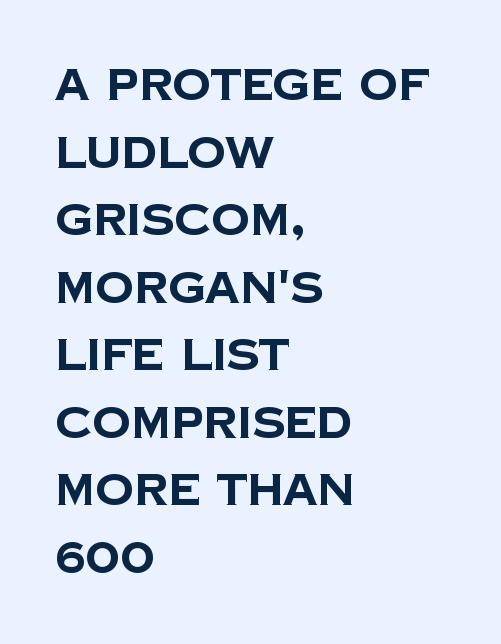
The face used here has the dense, thick strokes of a bold. The letters advance in unequal steps, a hallmark of proportional type. The line texture is even and compact thanks to regular tracking. Compared with typical paragraphs, the rows here are spaced about the same. You can tell from the bare stems that sans-serif type was used.
